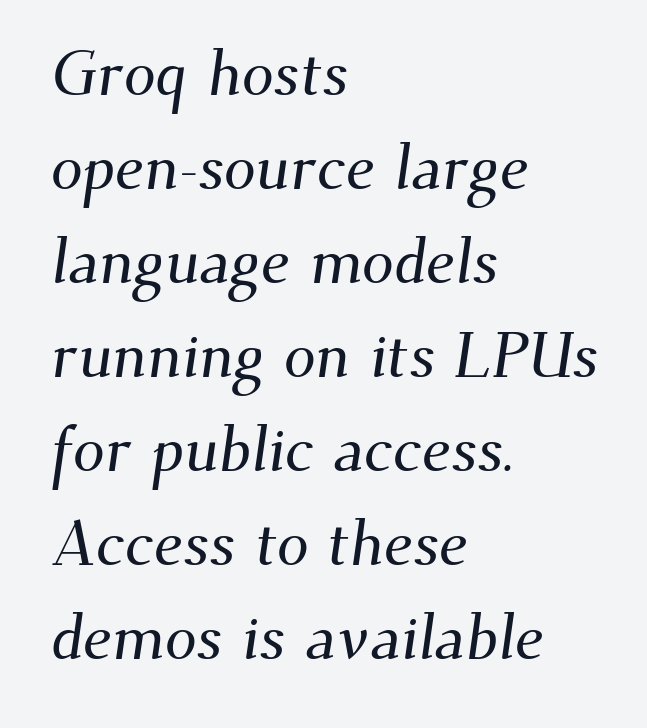
{"serif": "yes", "width": "normal", "stroke_contrast": "medium", "x_height": "small", "monospaced": "no", "underline": "no", "align": "left", "line_spacing": "normal", "line_spacing_ratio": 1.47, "letter_spacing": "normal", "letter_spacing_em": 0.0, "glyph_px": 64}
